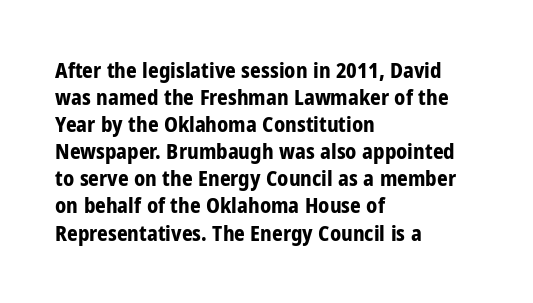
The image shows 21 px bold type, upright; set left-aligned, normal line spacing (1.29x), normal letter spacing, not underlined.
